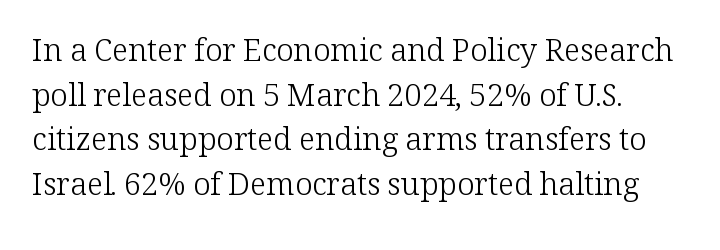
{"serif": "yes", "italic": "no", "bold": "no", "weight": "light", "width": "normal", "stroke_contrast": "low", "x_height": "medium", "monospaced": "no", "underline": "no", "align": "left", "line_spacing": "normal", "line_spacing_ratio": 1.44, "letter_spacing": "normal", "letter_spacing_em": 0.0, "glyph_px": 31}
